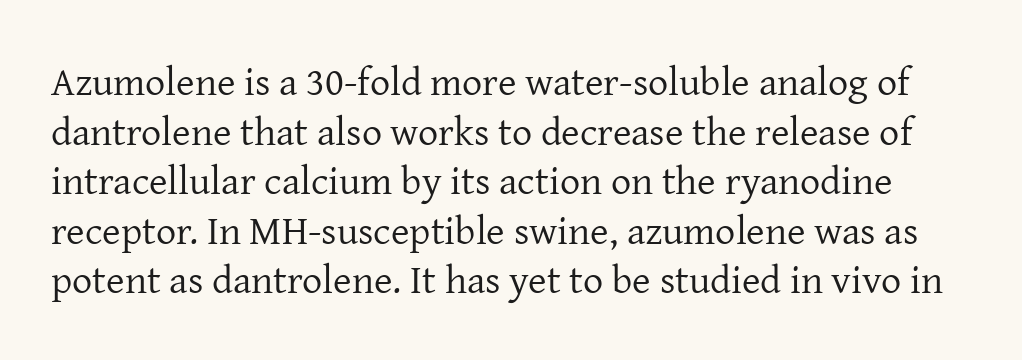
Each letter keeps its own natural width here, so spacing adapts to shape. Italic: no, the glyphs are upright roman. Weight: regular or lighter. Honestly, the letter spacing is just normal — you wouldn't notice it. Only glyphs here, with clear space below each row. The text was rendered using a seriffed face with decorative stroke endings.
